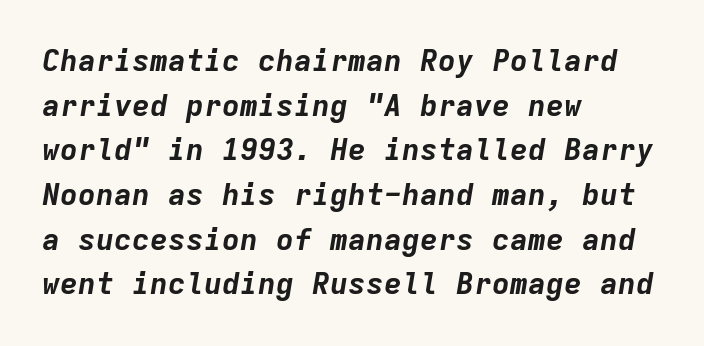
Honestly, there is no underline to notice here at all. An italicized treatment has been applied to the whole sample. Notice how the passage keeps a crisp vertical edge on the left only. The characters look thick and weighty, a clear bold. Rows of type keep a routine distance in the vertical direction.
